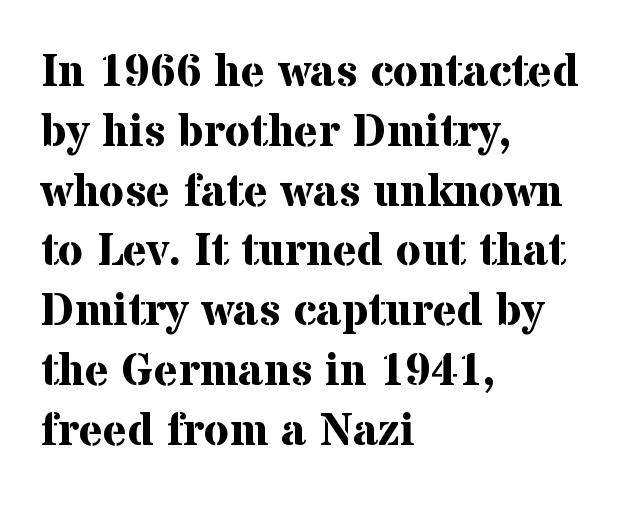
{"serif": "yes", "italic": "no", "bold": "yes", "weight": "bold", "width": "normal", "stroke_contrast": "medium", "x_height": "medium", "monospaced": "no", "underline": "no", "align": "left", "line_spacing": "normal", "line_spacing_ratio": 1.3, "letter_spacing": "normal", "letter_spacing_em": 0.0, "glyph_px": 46}
